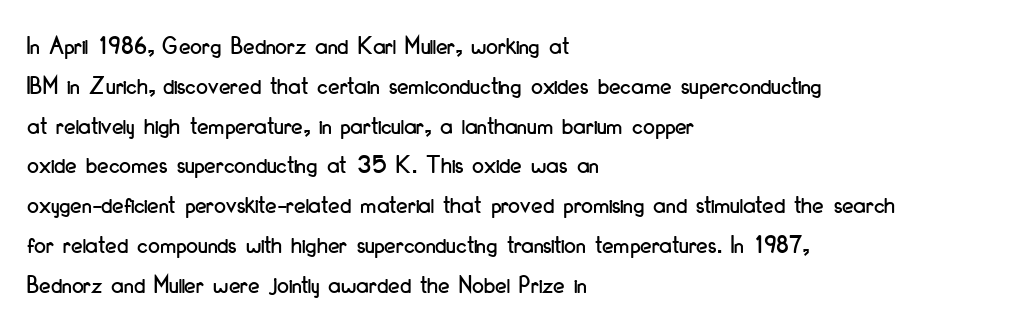
How would I describe the line gaps? Plain and ordinary. Does extra space separate the letters? No, they use regular spacing. These lines stack with their left ends in a neat column. Underlining? Definitely not there. Quick note: not italic, upright.
